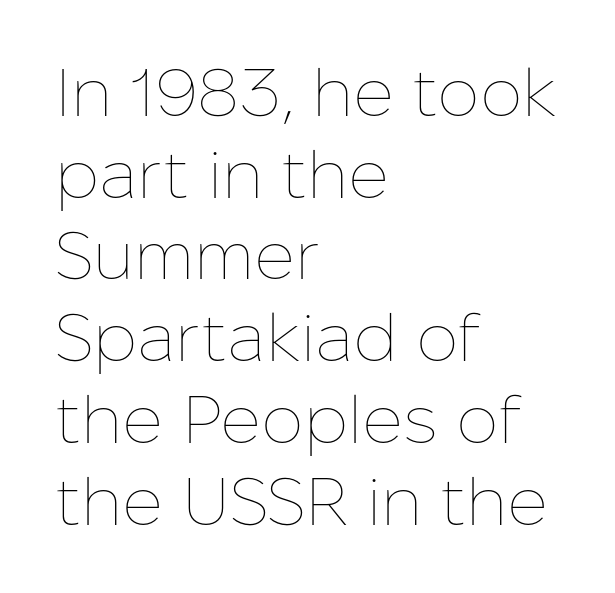
The lettering holds an erect, upright posture throughout. A typesetter would call this zero additional tracking. Alignment: flush left. Do the characters align in a grid? No, the font is proportional. The strip under each line holds only bare page. Is the stroke heavy? The answer is a plain regular-or-lighter.
